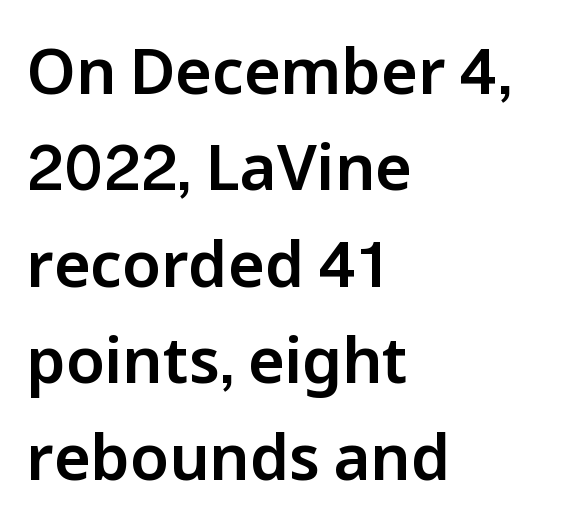
{"serif": "no", "italic": "no", "width": "normal", "stroke_contrast": "low", "x_height": "medium", "monospaced": "no", "underline": "no", "align": "left", "line_spacing": "normal", "line_spacing_ratio": 1.53, "letter_spacing": "normal", "letter_spacing_em": 0.0, "glyph_px": 63}
